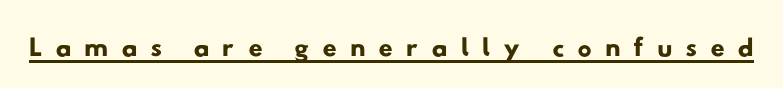
A typesetter would call this proportional, since set widths differ per character. Has an underline been added? It has. Honestly, the letter spacing is so wide it's the main thing you notice. The type family on display is of the sans-serif kind.
